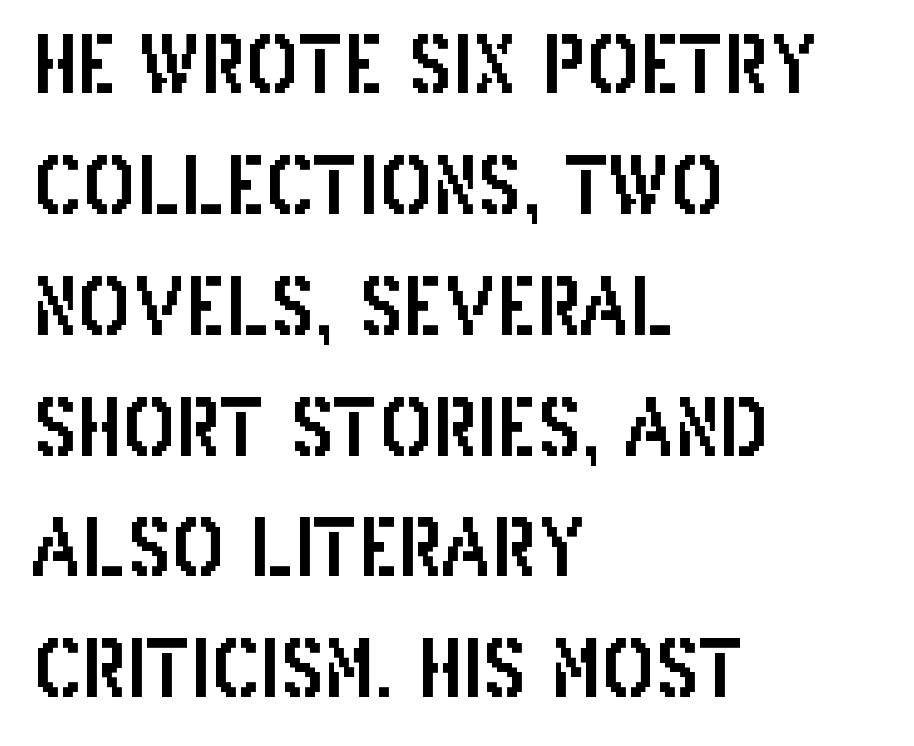
Q: Is the text italic (slanted)? A: No, it is upright.
Q: Is the typeface a serif or a sans-serif typeface? A: Sans-serif.
Q: Is the text underlined? A: No.
Q: How is the paragraph aligned? A: Left-aligned.
Q: Is the spacing between letters normal or unusually wide? A: Normal.
Q: Is the spacing between lines tight, normal or loose? A: Normal.
Q: Width (condensed, normal, or wide)? A: Condensed.
Q: Stroke contrast? A: Low.
Q: x-height? A: Large.
Q: Monospaced? A: No.
